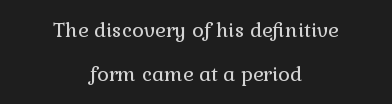
{"italic": "no", "bold": "no", "underline": "no", "align": "center", "line_spacing": "loose", "line_spacing_ratio": 2.18, "letter_spacing": "normal", "letter_spacing_em": 0.0, "glyph_px": 20}
